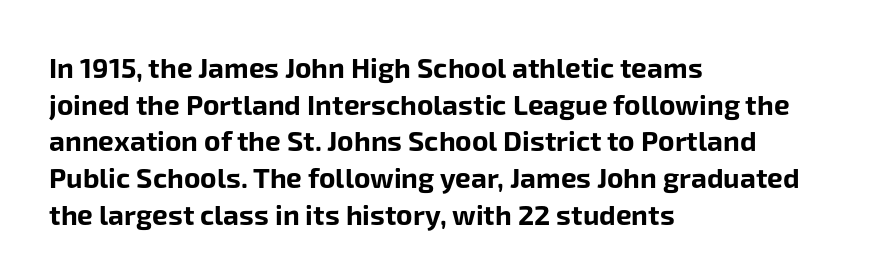
{"serif": "no", "italic": "no", "bold": "yes", "weight": "bold", "width": "normal", "stroke_contrast": "low", "x_height": "medium", "monospaced": "no", "underline": "no", "align": "left", "line_spacing": "normal", "line_spacing_ratio": 1.31, "letter_spacing": "normal", "letter_spacing_em": 0.0, "glyph_px": 28}
